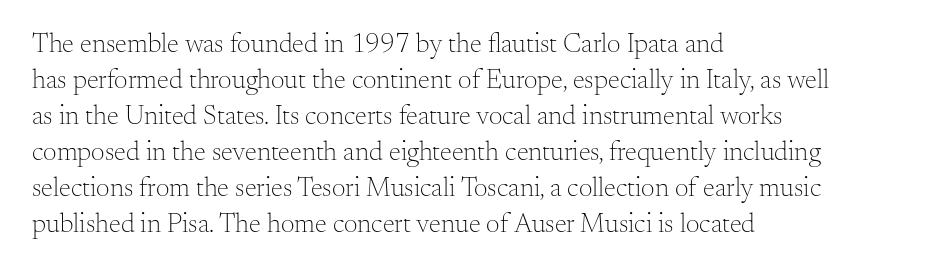
A clean baseline with only descenders dipping below it. The letters stand upright; this is a roman face. The letterforms sit shoulder to shoulder at normal distance. The compositor pushed each line to the left boundary.
